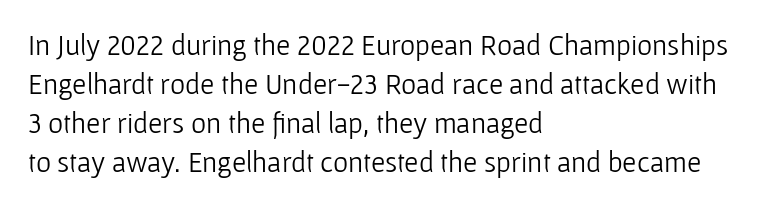
The image shows 29 px light sans-serif type, upright; set left-aligned, normal line spacing (1.34x), normal letter spacing, not underlined; low stroke contrast and a medium x-height.
